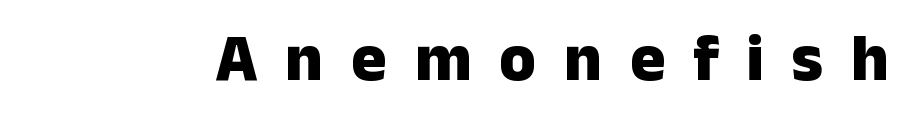
The image shows 66 px heavy sans-serif type, upright; set unusually wide letter spacing (+0.42 em), not underlined; low stroke contrast and a medium x-height.
